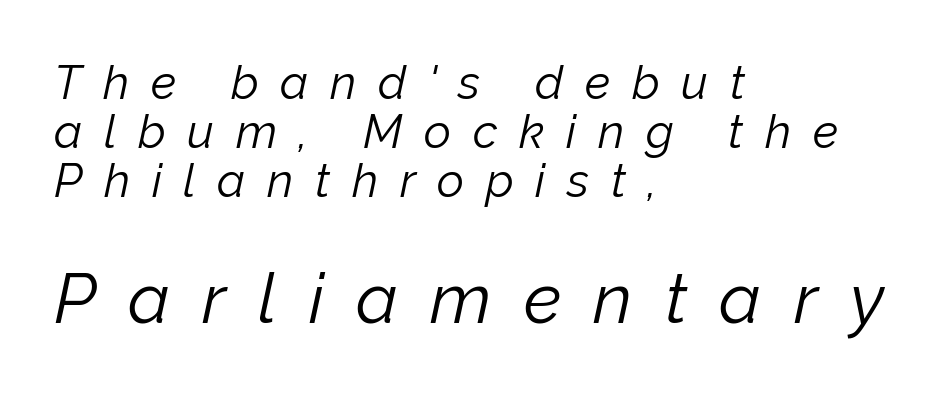
Inter-character spacing is expanded well beyond the font's built-in metrics. Block two is the big one; block one sits smaller above it. An italicized treatment has been applied to the whole sample. Unmarked baselines from the first word to the last.
